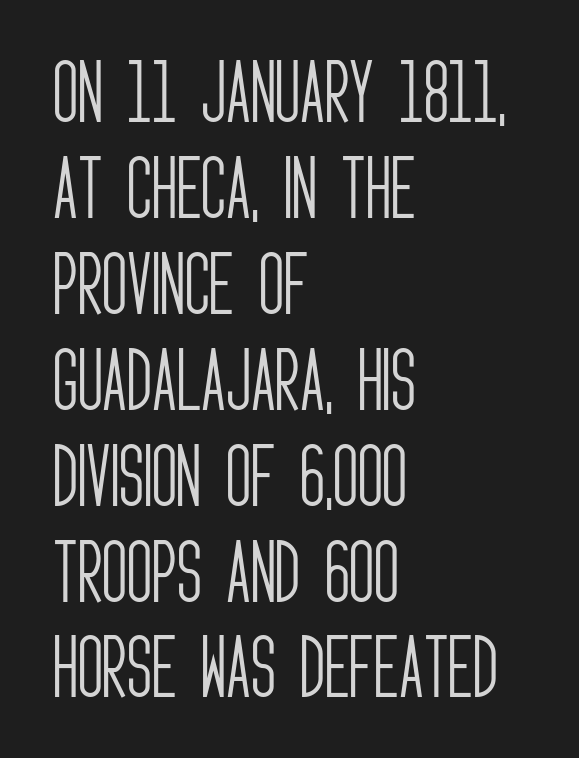
The image shows 69 px light, condensed sans-serif type, upright; set left-aligned, normal line spacing (1.39x), normal letter spacing, not underlined; low stroke contrast and a large x-height.
